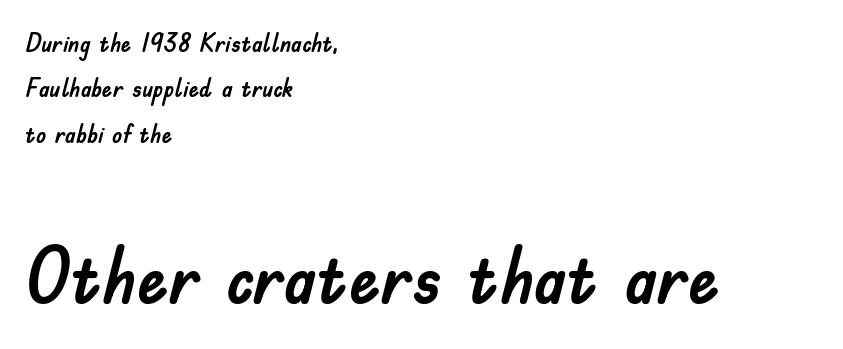
The image shows 78 px sans-serif type; set left-aligned, line spacing 1.75x, normal letter spacing, not underlined; the second (bottom) block is 3.0x larger; low stroke contrast and a small x-height.
